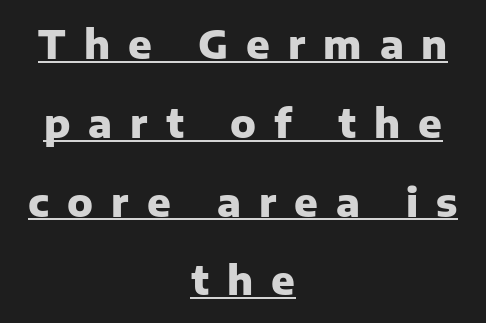
Baseline-to-baseline distance is far greater than the letter height. In CSS terms this would be text-align: center. Examine the stroke ends and you'll find no serifs. Glance below the letters and you will spot a drawn line.
